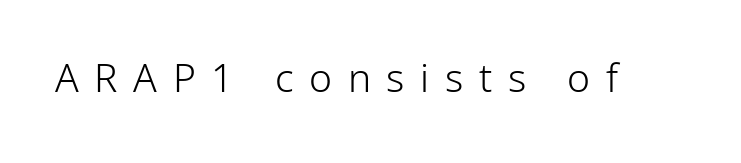
The image shows 39 px light sans-serif type, upright; set unusually wide letter spacing (+0.4 em), not underlined; low stroke contrast and a medium x-height.
